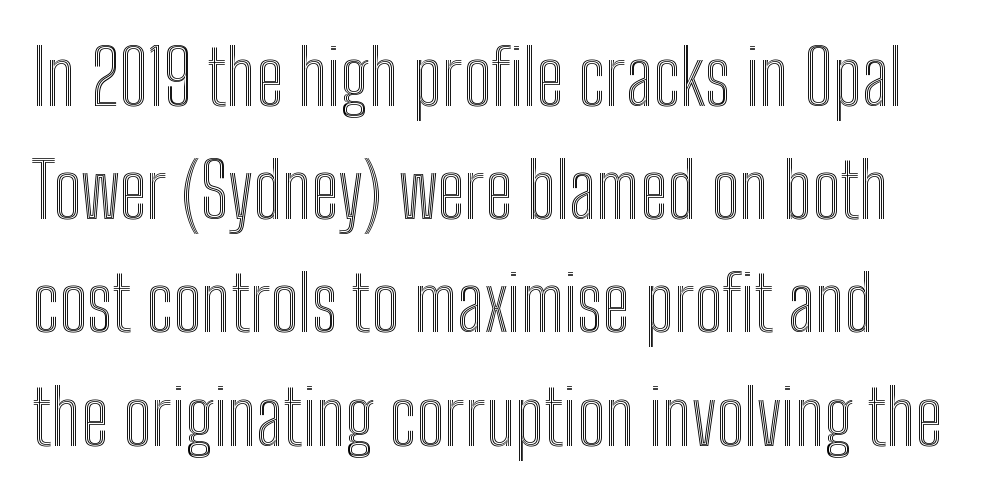
{"italic": "no", "width": "condensed", "x_height": "medium", "monospaced": "no", "underline": "no", "line_spacing": "normal", "line_spacing_ratio": 1.51, "letter_spacing": "normal", "letter_spacing_em": 0.0, "glyph_px": 75}
